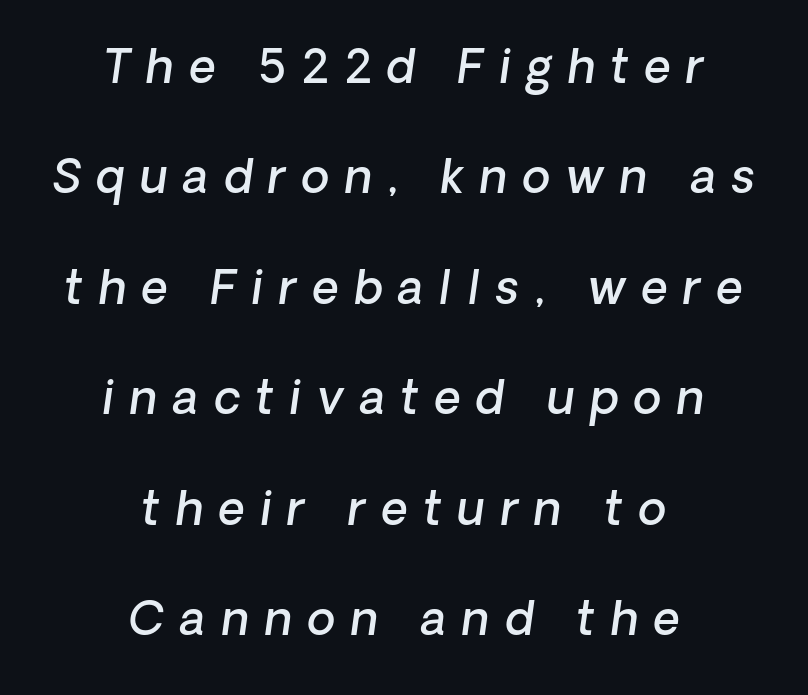
Q: Is the text bold? A: Semi-bold.
Q: Is the typeface a serif or a sans-serif typeface? A: Sans-serif.
Q: Is the text underlined? A: No.
Q: How is the paragraph aligned? A: Centered.
Q: Is the spacing between letters normal or unusually wide? A: Unusually wide.
Q: Is the spacing between lines tight, normal or loose? A: Loose.
Q: Width (condensed, normal, or wide)? A: Normal.
Q: Stroke contrast? A: Low.
Q: x-height? A: Medium.
Q: Monospaced? A: No.
